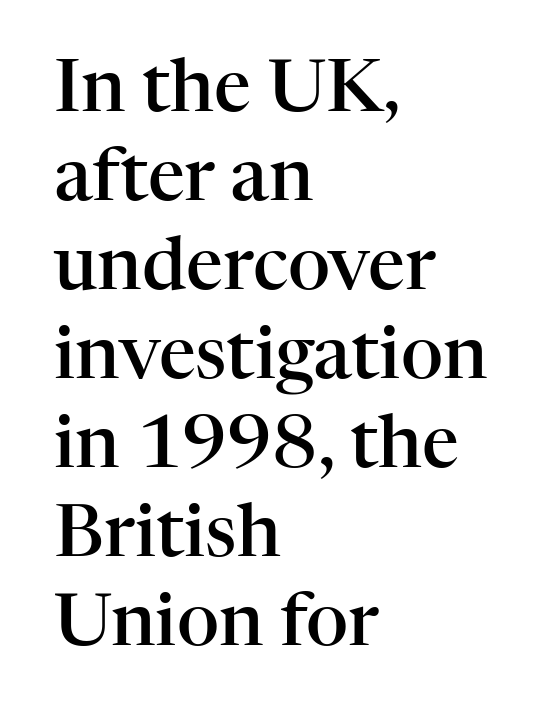
{"serif": "yes", "italic": "no", "bold": "semi", "weight": "semibold", "width": "normal", "stroke_contrast": "high", "x_height": "medium", "monospaced": "no", "underline": "no", "align": "left", "line_spacing_ratio": 1.22, "letter_spacing": "normal", "letter_spacing_em": 0.0, "glyph_px": 73}
